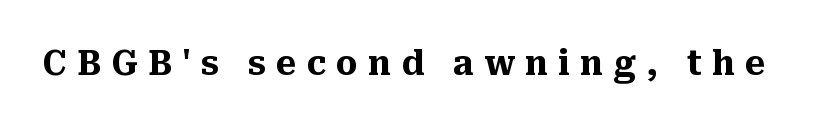
Q: Is the text bold? A: Yes.
Q: Is the text italic (slanted)? A: No, it is upright.
Q: Is the typeface a serif or a sans-serif typeface? A: Serif.
Q: Is the text underlined? A: No.
Q: Is the spacing between letters normal or unusually wide? A: Unusually wide.
Q: Width (condensed, normal, or wide)? A: Normal.
Q: Stroke contrast? A: Medium.
Q: x-height? A: Medium.
Q: Monospaced? A: No.
